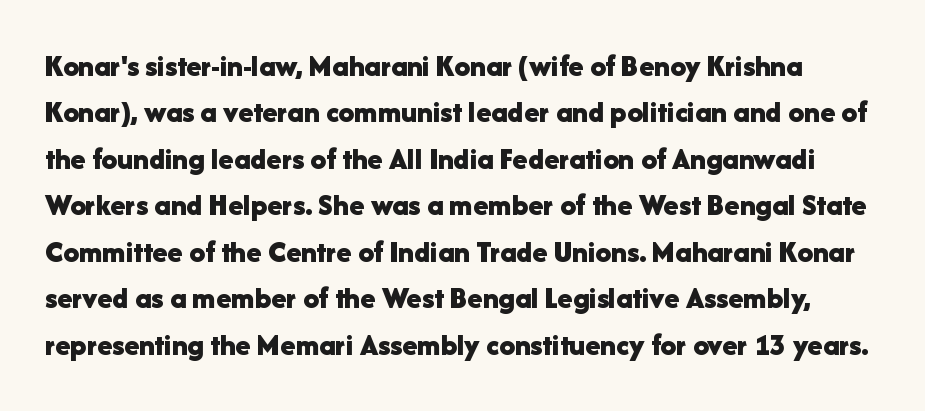
Strong, thick strokes mark this as bold type. The rendering uses natural spacing where letterforms have individual widths. The space beneath each line is pristine and unruled. Line spacing here is normal.
